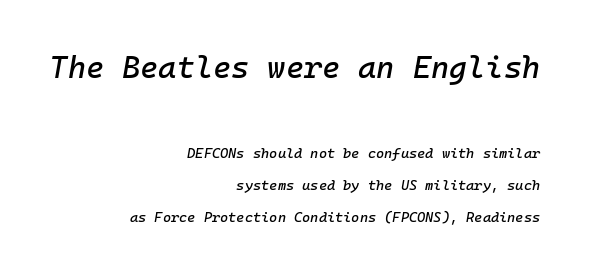
The image shows 31 px text type, italic (leaning right), monospaced; set right-aligned, loose line spacing (2.3x), normal letter spacing, not underlined; the first (top) block is 2.21x larger; low stroke contrast and a medium x-height.
